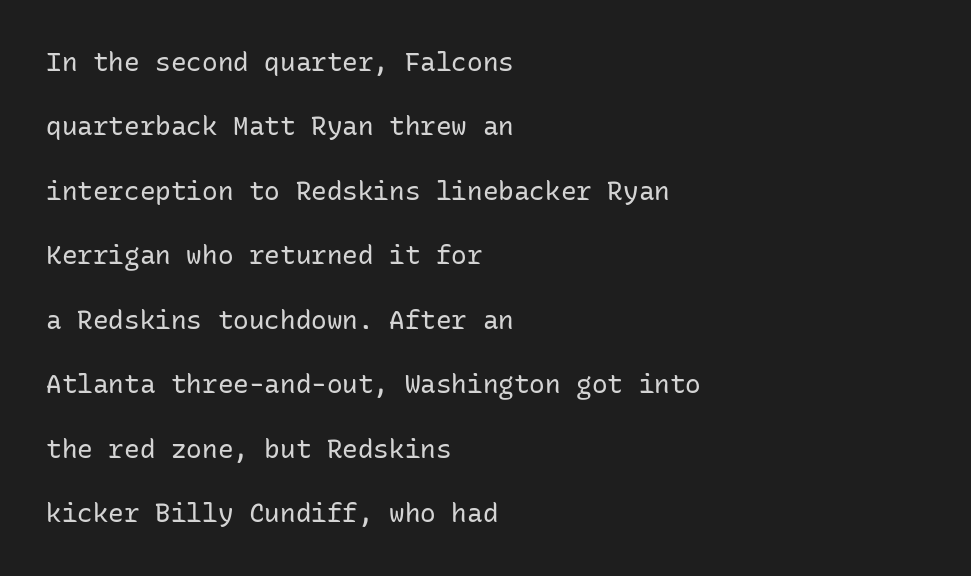
The image shows 26 px text type, upright; set left-aligned, loose line spacing (2.48x), normal letter spacing, not underlined.
